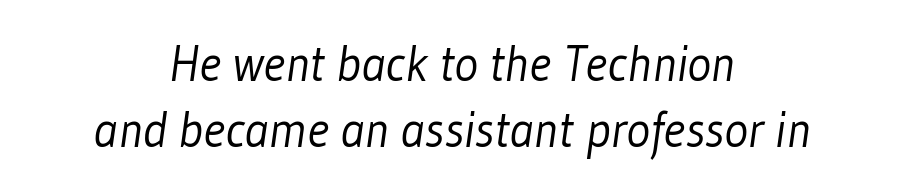
{"serif": "no", "bold": "no", "weight": "light", "width": "condensed", "stroke_contrast": "low", "x_height": "medium", "monospaced": "no", "underline": "no", "align": "center", "line_spacing": "normal", "line_spacing_ratio": 1.32, "letter_spacing": "normal", "letter_spacing_em": 0.0, "glyph_px": 50}
